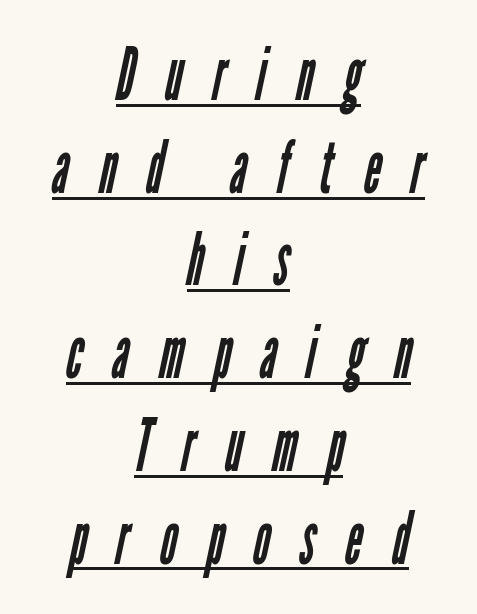
The image shows 73 px regular-weight, condensed sans-serif type; set centered, normal line spacing (1.27x), unusually wide letter spacing (+0.41 em), underlined; low stroke contrast and a medium x-height.
